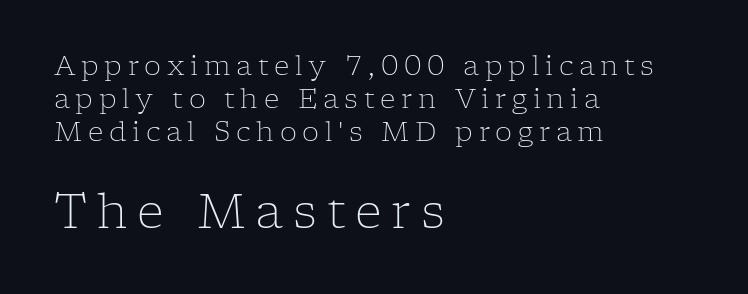
Q: Is the text bold? A: No.
Q: Is the text italic (slanted)? A: No, it is upright.
Q: Is the typeface a serif or a sans-serif typeface? A: Serif.
Q: Is the text underlined? A: No.
Q: How is the paragraph aligned? A: Left-aligned.
Q: Is the spacing between letters normal or unusually wide? A: Unusually wide.
Q: Which block of text is set in a larger size, the first (top) or the second (bottom)? A: The second (bottom) one.
Q: Width (condensed, normal, or wide)? A: Normal.
Q: Stroke contrast? A: Low.
Q: x-height? A: Medium.
Q: Monospaced? A: No.
